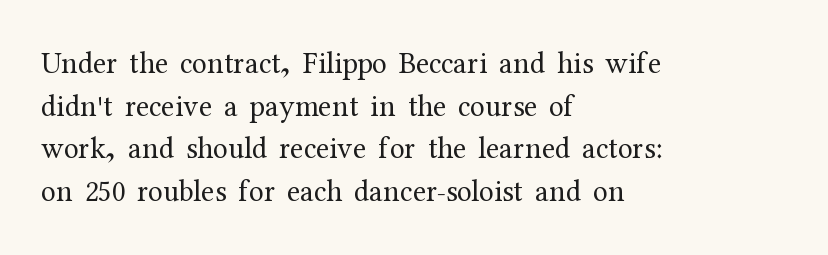
The typography opts for an upright posture over an oblique one. Spacing verdict: proportional, widths tailored to each character. The type is set solid horizontally, with unmodified tracking. A quiet, ordinary-to-light weight characterises the typeface. Layout note: lines flush left. Notice how descenders clear the ascenders below comfortably — that's standard leading.
